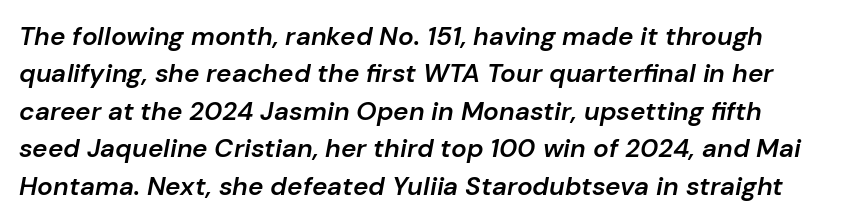
{"italic": "yes", "lean": "right", "slant_degrees": 10, "bold": "semi", "underline": "no", "line_spacing": "normal", "line_spacing_ratio": 1.44, "letter_spacing": "normal", "letter_spacing_em": 0.0, "glyph_px": 26}
